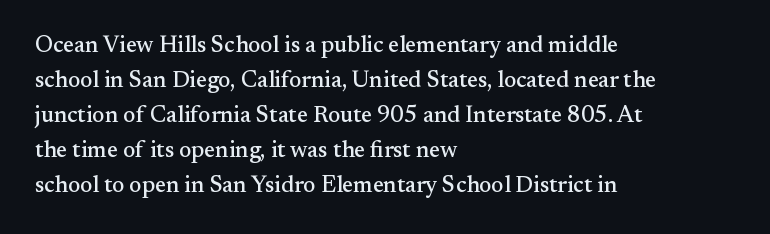
Left-aligned paragraph, ragged on the right. This sample uses an upright cut, with every glyph sitting square on the baseline. Only glyphs here, with clear space below each row. In terms of letterspacing, this is plain default setting. The line-height multiplier appears to be the usual default.
